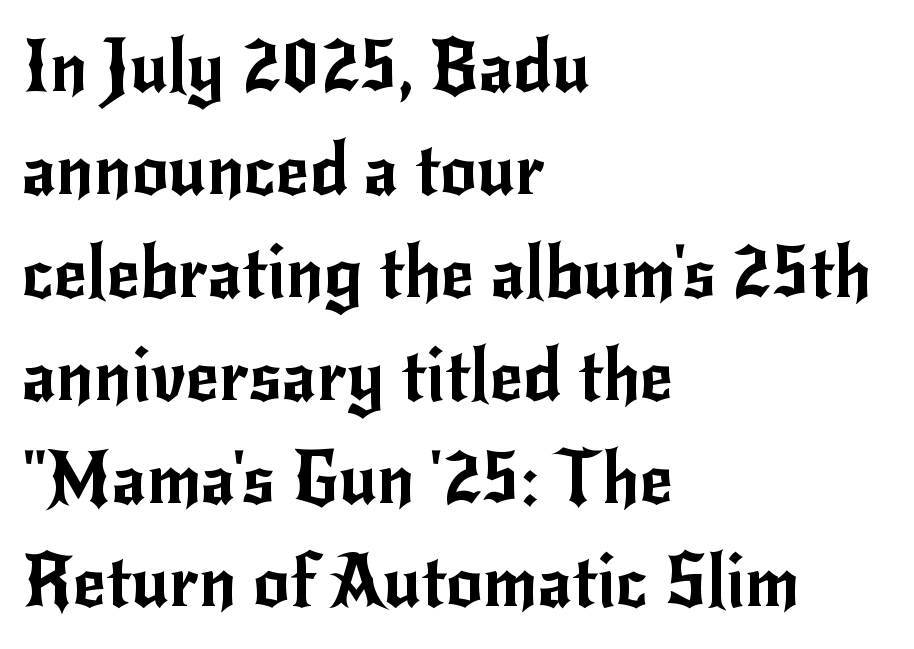
Check where the strokes stop: nothing finishes them off — pure sans. The specimen reads as upright at a glance. Students, observe: this is what conventionally led text looks like. Visually the block forms a straight wall on the left and a jagged coastline on the right. The line texture is even and compact thanks to regular tracking.
